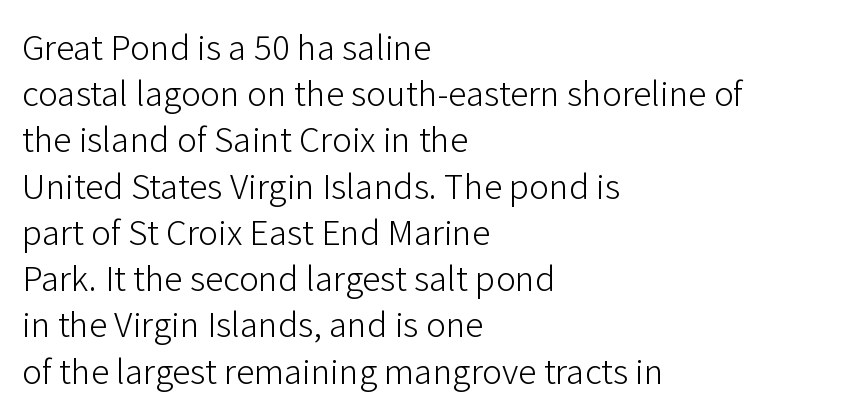
{"serif": "no", "italic": "no", "bold": "no", "weight": "light", "width": "normal", "stroke_contrast": "low", "x_height": "medium", "monospaced": "no", "underline": "no", "align": "left", "line_spacing": "normal", "line_spacing_ratio": 1.25, "letter_spacing": "normal", "letter_spacing_em": 0.0, "glyph_px": 37}
